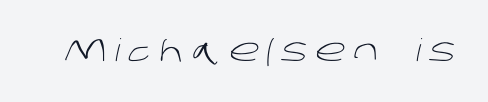
{"serif": "no", "bold": "no", "weight": "light", "width": "normal", "stroke_contrast": "low", "x_height": "large", "monospaced": "no", "underline": "no", "letter_spacing": "wide", "letter_spacing_em": 0.27, "glyph_px": 31}
